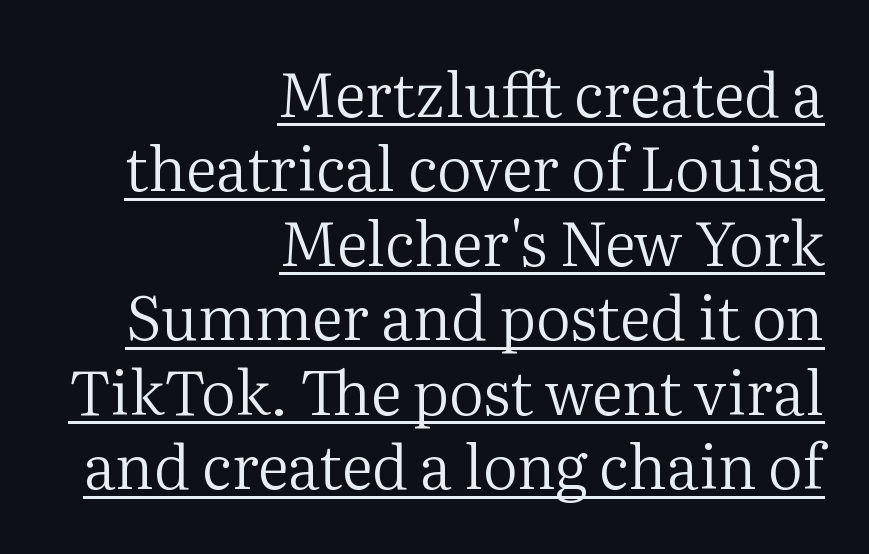
{"serif": "yes", "italic": "no", "bold": "no", "weight": "regular", "width": "normal", "stroke_contrast": "medium", "x_height": "medium", "monospaced": "no", "underline": "yes", "align": "right", "line_spacing_ratio": 1.22, "letter_spacing": "normal", "letter_spacing_em": 0.0, "glyph_px": 61}
